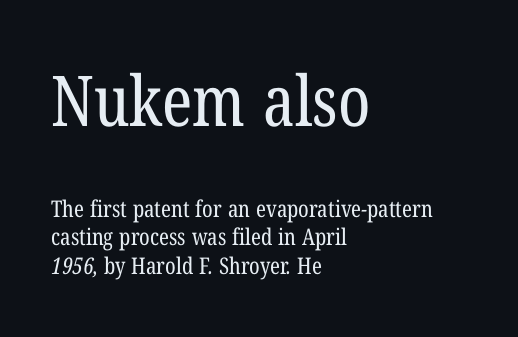
Large over small — that's the arrangement of the two blocks here. Weight: not bold — regular or lighter. Old-style or modern, the face here clearly has serifs. Here the glyphs are tracked normally, forming tight word shapes. These lines stack with their left ends in a neat column. Each letter keeps its own natural width here, so spacing adapts to shape.
